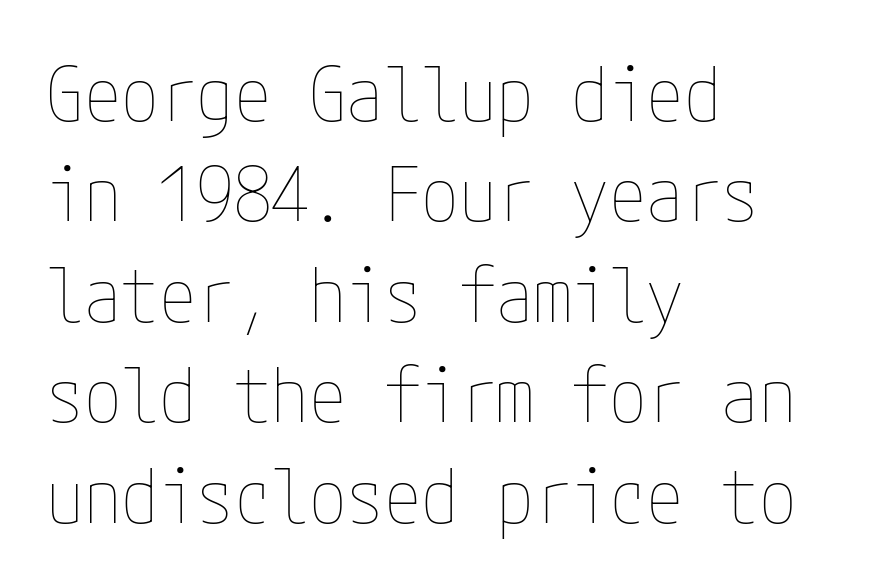
Q: Is the text bold? A: No.
Q: Is the text italic (slanted)? A: No, it is upright.
Q: Is the text underlined? A: No.
Q: How is the paragraph aligned? A: Left-aligned.
Q: Is the spacing between letters normal or unusually wide? A: Normal.
Q: Is the spacing between lines tight, normal or loose? A: Normal.
Q: Width (condensed, normal, or wide)? A: Condensed.
Q: Stroke contrast? A: Low.
Q: x-height? A: Medium.
